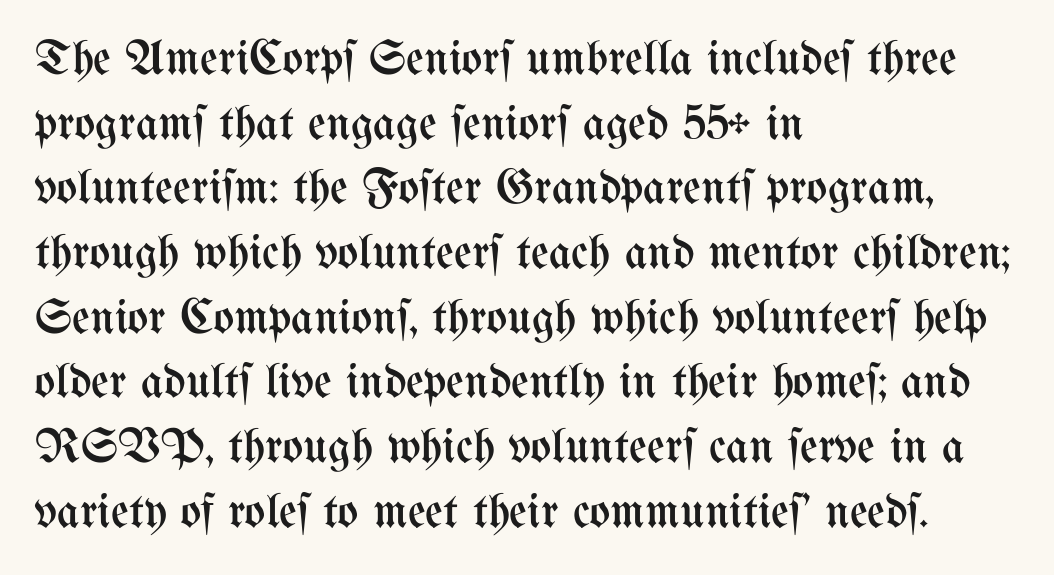
The image shows 49 px regular-weight, condensed type, upright; set left-aligned, normal line spacing (1.32x), normal letter spacing, not underlined; medium stroke contrast and a medium x-height.
